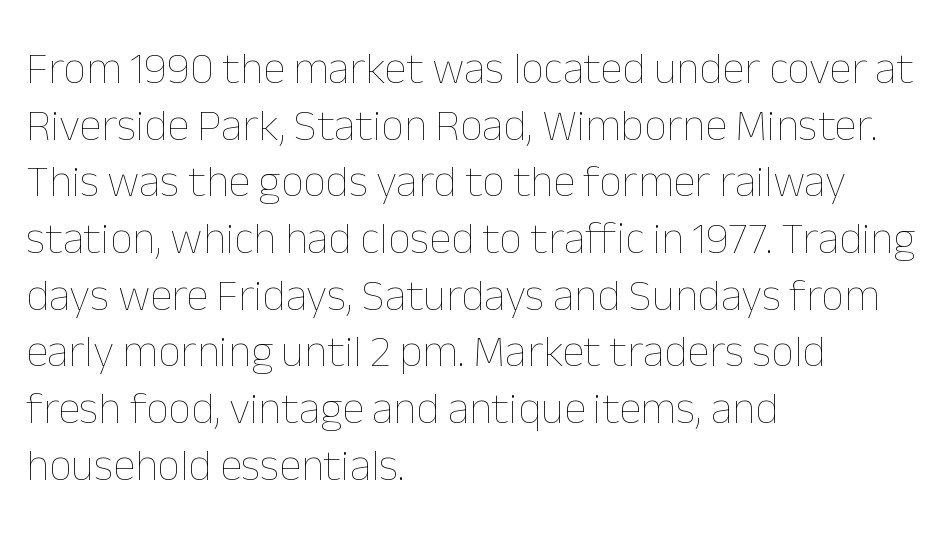
The image shows 45 px thin type, upright; set left-aligned, normal line spacing (1.26x), normal letter spacing, not underlined; low stroke contrast and a medium x-height.
